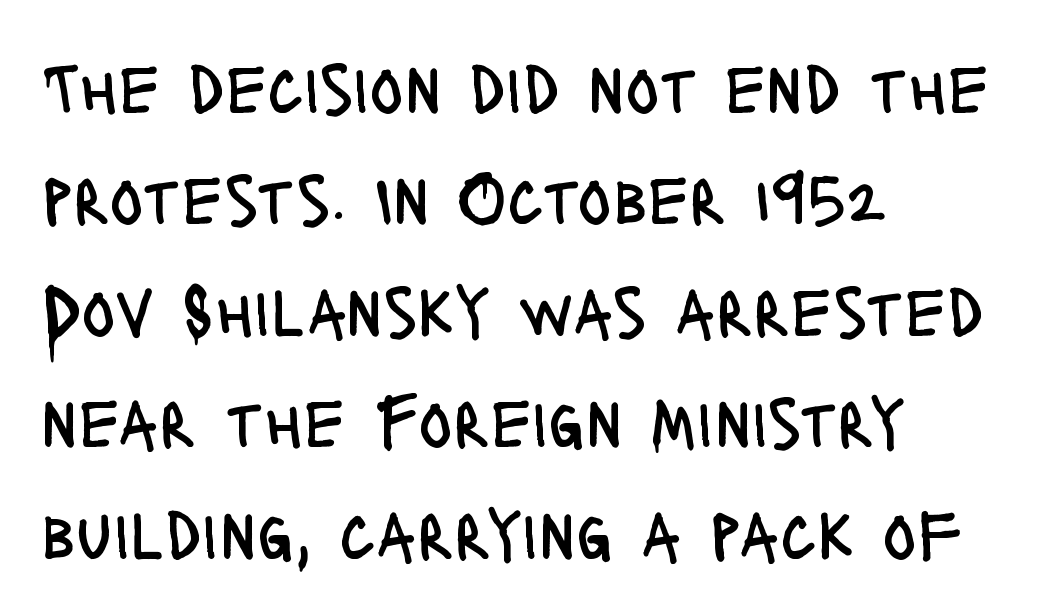
Q: Is the text bold? A: No.
Q: Is the text italic (slanted)? A: No, it is upright.
Q: Is the typeface a serif or a sans-serif typeface? A: Sans-serif.
Q: Is the text underlined? A: No.
Q: How is the paragraph aligned? A: Left-aligned.
Q: Is the spacing between letters normal or unusually wide? A: Normal.
Q: Is the spacing between lines tight, normal or loose? A: Normal.
Q: Width (condensed, normal, or wide)? A: Condensed.
Q: Stroke contrast? A: Low.
Q: x-height? A: Large.
Q: Monospaced? A: No.
